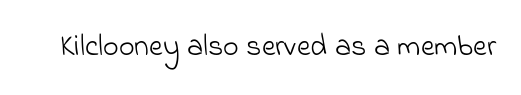
Q: Is the text bold? A: No.
Q: Is the typeface a serif or a sans-serif typeface? A: Sans-serif.
Q: Is the text underlined? A: No.
Q: Is the spacing between letters normal or unusually wide? A: Normal.
Q: Width (condensed, normal, or wide)? A: Normal.
Q: Stroke contrast? A: Low.
Q: x-height? A: Small.
Q: Monospaced? A: No.
